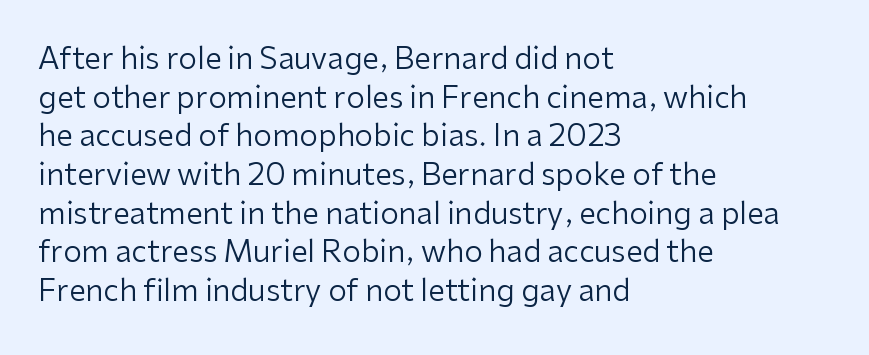
The image shows 30 px regular-weight sans-serif type, upright; set left-aligned, normal line spacing (1.29x), normal letter spacing, not underlined; low stroke contrast and a medium x-height.
